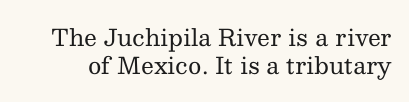
{"italic": "no", "bold": "no", "underline": "no", "line_spacing_ratio": 1.23, "letter_spacing": "normal", "letter_spacing_em": 0.0, "glyph_px": 23}
